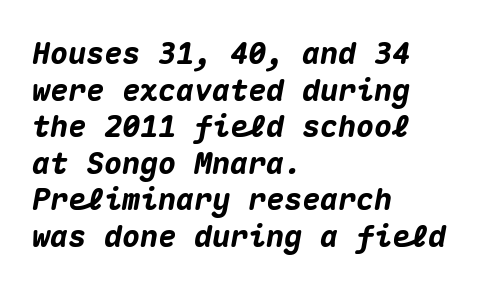
Typographic density is high because the face is bold. Here the designer chose a console-style face with uniform glyph widths. These lines keep a tight, regular rhythm from letter to letter. Reading down the block, your eye returns to a fixed left position each line.
